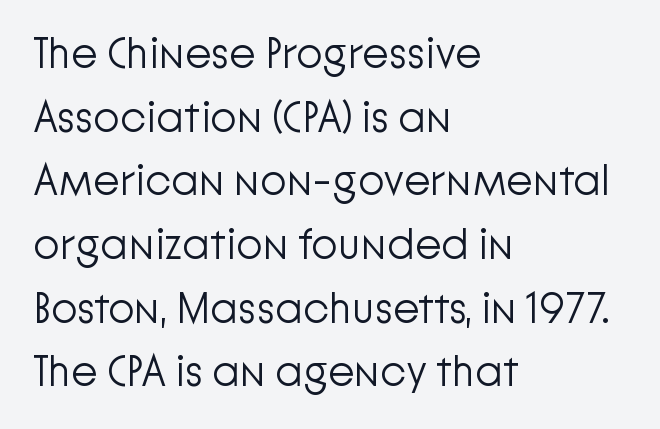
The image shows 43 px light sans-serif type, upright; set left-aligned, normal line spacing (1.48x), normal letter spacing, not underlined; low stroke contrast and a medium x-height.
